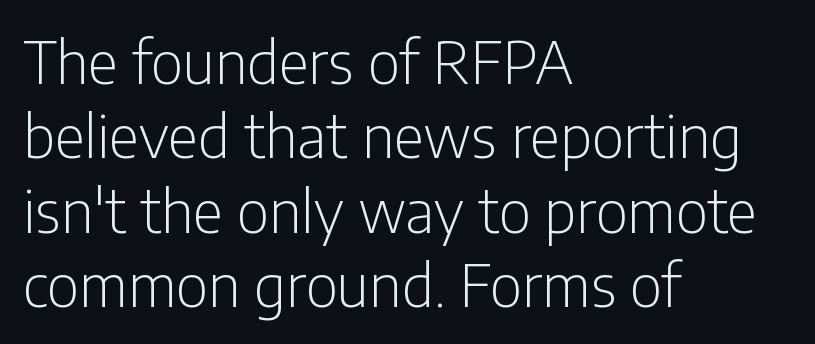
{"serif": "no", "italic": "no", "bold": "no", "weight": "light", "width": "condensed", "stroke_contrast": "low", "x_height": "medium", "monospaced": "no", "underline": "no", "align": "left", "line_spacing": "normal", "line_spacing_ratio": 1.26, "letter_spacing": "normal", "letter_spacing_em": 0.0, "glyph_px": 59}
